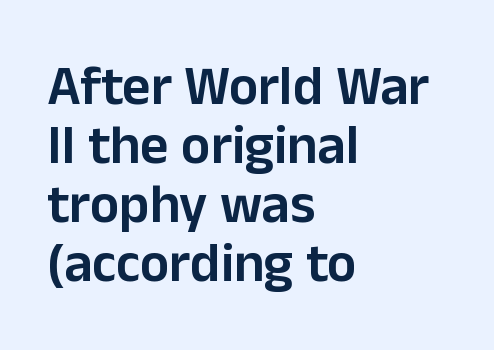
The image shows 55 px semibold sans-serif type, upright; set left-aligned, tight line spacing (1.07x), normal letter spacing, not underlined; low stroke contrast and a medium x-height.
